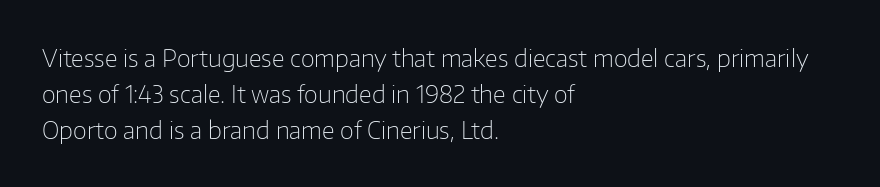
Q: Is the text bold? A: No.
Q: Is the text italic (slanted)? A: No, it is upright.
Q: Is the text underlined? A: No.
Q: How is the paragraph aligned? A: Left-aligned.
Q: Is the spacing between letters normal or unusually wide? A: Normal.
Q: Is the spacing between lines tight, normal or loose? A: Normal.
